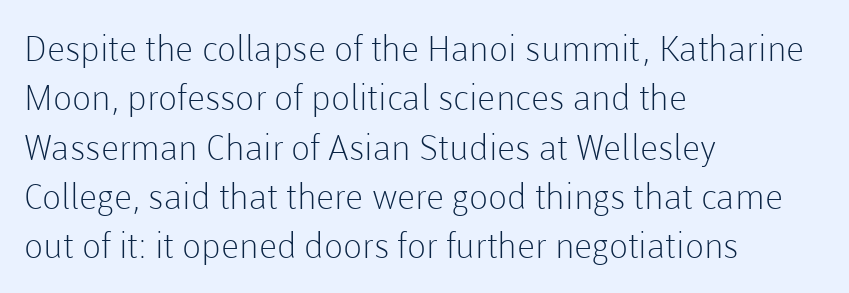
The image shows 35 px light sans-serif type, upright; set left-aligned, normal line spacing (1.41x), normal letter spacing, not underlined; low stroke contrast and a medium x-height.
